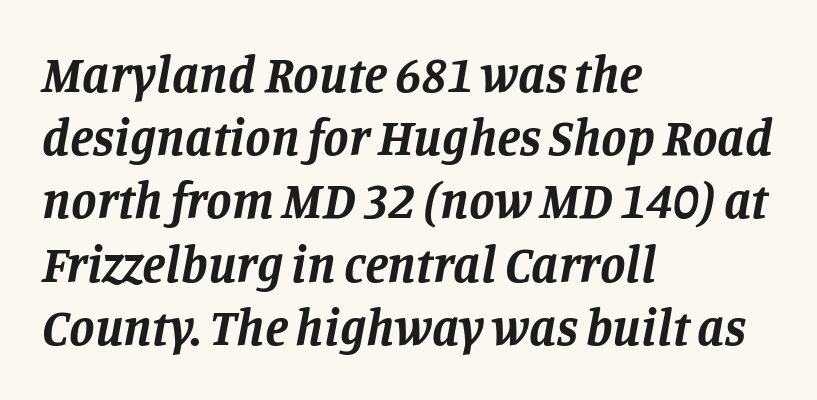
The image shows 51 px bold serif type, italic (leaning right); set left-aligned, line spacing 1.24x, normal letter spacing, not underlined; low stroke contrast and a large x-height.
